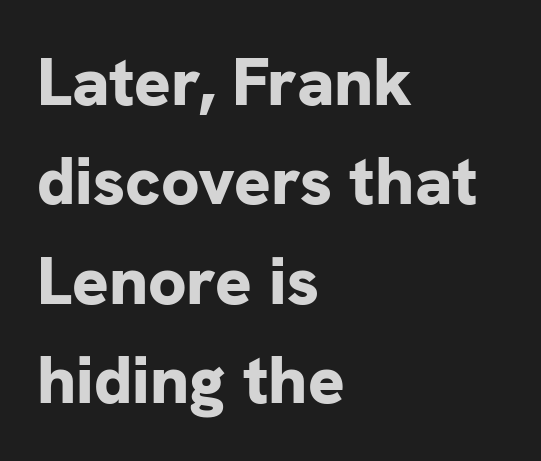
Q: Is the text bold? A: Yes.
Q: Is the text italic (slanted)? A: No, it is upright.
Q: Is the typeface a serif or a sans-serif typeface? A: Sans-serif.
Q: Is the text underlined? A: No.
Q: How is the paragraph aligned? A: Left-aligned.
Q: Is the spacing between letters normal or unusually wide? A: Normal.
Q: Is the spacing between lines tight, normal or loose? A: Normal.
Q: Width (condensed, normal, or wide)? A: Normal.
Q: Stroke contrast? A: Low.
Q: x-height? A: Medium.
Q: Monospaced? A: No.
